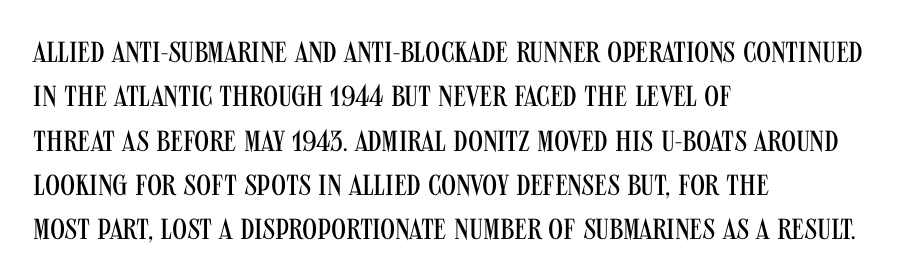
Q: Is the text bold? A: No.
Q: Is the text italic (slanted)? A: No, it is upright.
Q: Is the typeface a serif or a sans-serif typeface? A: Sans-serif.
Q: Is the text underlined? A: No.
Q: How is the paragraph aligned? A: Left-aligned.
Q: Is the spacing between letters normal or unusually wide? A: Normal.
Q: Is the spacing between lines tight, normal or loose? A: Normal.
Q: Width (condensed, normal, or wide)? A: Condensed.
Q: Stroke contrast? A: Medium.
Q: x-height? A: Large.
Q: Monospaced? A: No.
